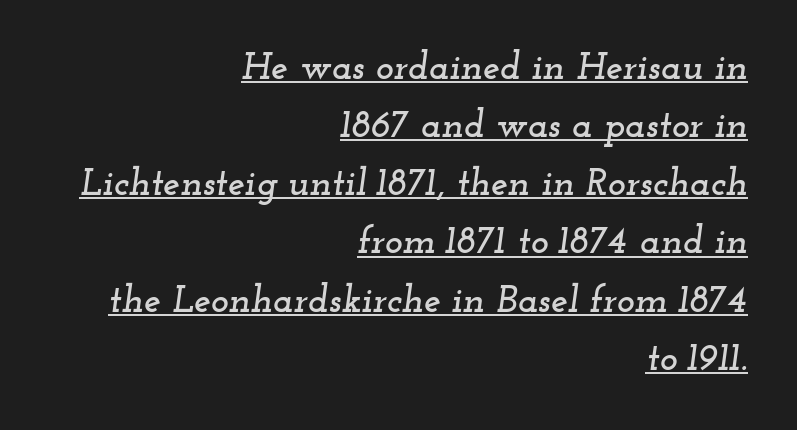
The image shows 38 px wide serif type, italic (leaning right); set right-aligned, normal line spacing (1.53x), normal letter spacing, underlined; low stroke contrast and a small x-height.
